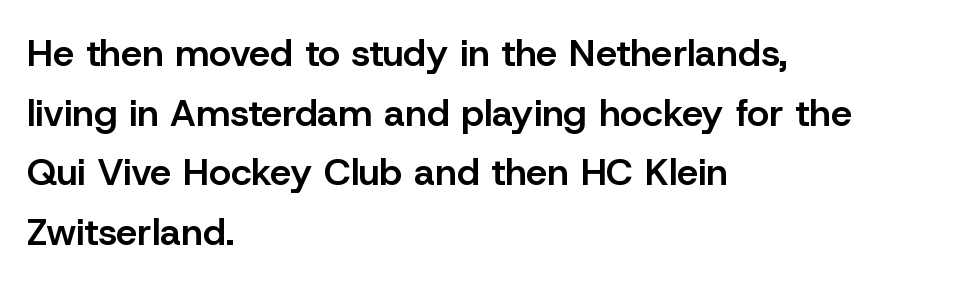
The image shows 38 px semibold sans-serif type, upright; set left-aligned, normal line spacing (1.57x), normal letter spacing, not underlined; low stroke contrast and a medium x-height.
